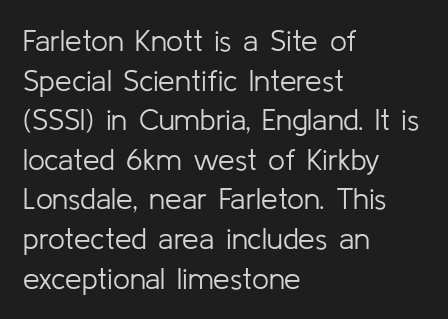
Q: Is the text bold? A: No.
Q: Is the text italic (slanted)? A: No, it is upright.
Q: Is the typeface a serif or a sans-serif typeface? A: Sans-serif.
Q: Is the text underlined? A: No.
Q: How is the paragraph aligned? A: Left-aligned.
Q: Is the spacing between letters normal or unusually wide? A: Normal.
Q: Is the spacing between lines tight, normal or loose? A: Normal.
Q: Width (condensed, normal, or wide)? A: Normal.
Q: Stroke contrast? A: Low.
Q: x-height? A: Medium.
Q: Monospaced? A: No.
